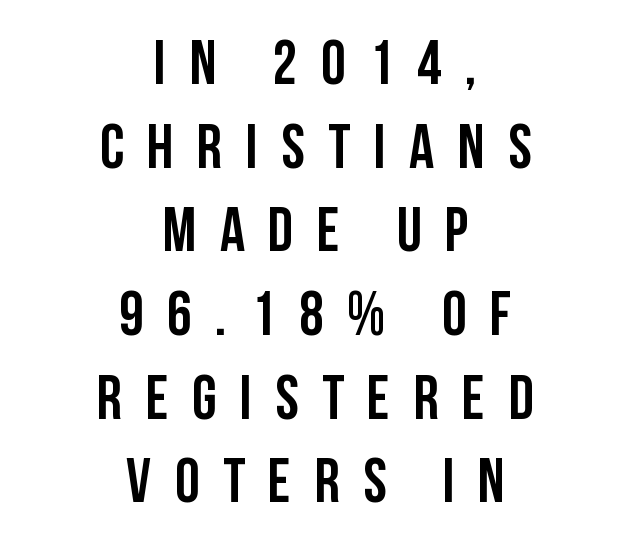
Q: Is the text italic (slanted)? A: No, it is upright.
Q: Is the typeface a serif or a sans-serif typeface? A: Sans-serif.
Q: Is the text underlined? A: No.
Q: How is the paragraph aligned? A: Centered.
Q: Is the spacing between letters normal or unusually wide? A: Unusually wide.
Q: Is the spacing between lines tight, normal or loose? A: Normal.
Q: Width (condensed, normal, or wide)? A: Condensed.
Q: Stroke contrast? A: Low.
Q: x-height? A: Large.
Q: Monospaced? A: No.
